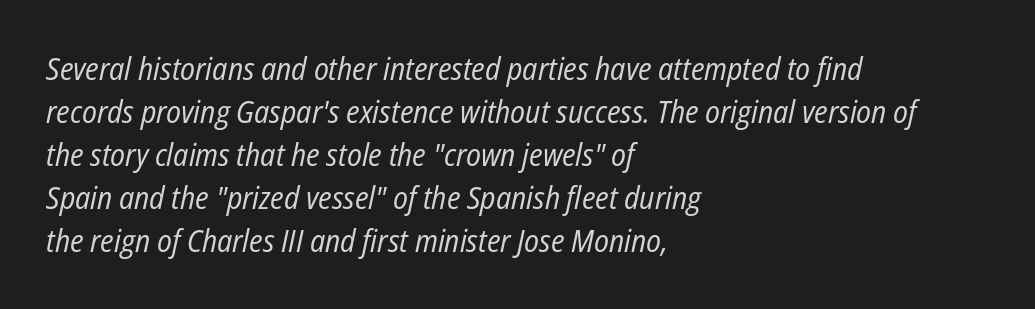
{"italic": "yes", "lean": "right", "slant_degrees": 12, "bold": "no", "weight": "regular", "width": "condensed", "stroke_contrast": "low", "x_height": "medium", "monospaced": "no", "underline": "no", "align": "left", "line_spacing": "normal", "line_spacing_ratio": 1.39, "letter_spacing": "normal", "letter_spacing_em": 0.0, "glyph_px": 31}
